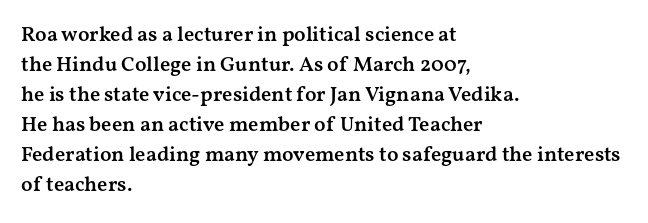
What weight is shown? A semibold, between regular and bold. Nobody touched the tracking dial on this one. This sample keeps an unexceptional amount of space between lines. The typography opts for an upright posture over an oblique one. These lines stack with their left ends in a neat column. The specimen omits any rule beneath the text block's lines.
